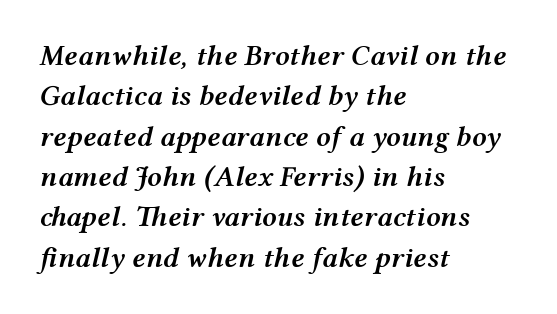
{"italic": "yes", "lean": "right", "slant_degrees": 12, "bold": "semi", "weight": "semibold", "width": "wide", "stroke_contrast": "medium", "x_height": "medium", "monospaced": "no", "underline": "no", "align": "left", "line_spacing": "normal", "line_spacing_ratio": 1.39, "letter_spacing": "normal", "letter_spacing_em": 0.0, "glyph_px": 29}
